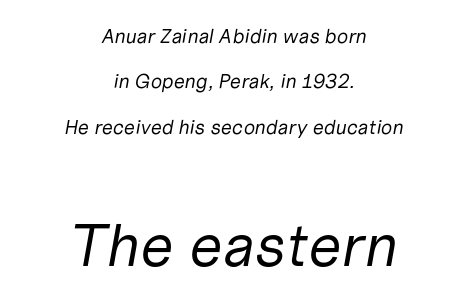
The image shows 60 px regular-weight type, italic (leaning right); set centered, loose line spacing (2.27x), normal letter spacing, not underlined; the second (bottom) block is 3.0x larger; low stroke contrast and a medium x-height.
